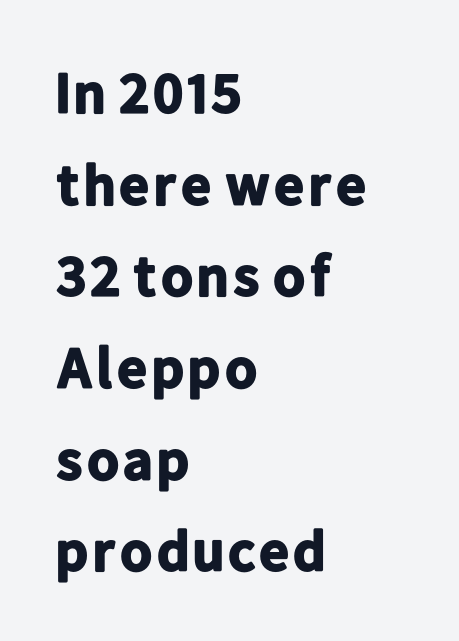
The image shows 58 px bold sans-serif type, upright; set left-aligned, normal line spacing (1.58x), normal letter spacing, not underlined; low stroke contrast and a medium x-height.
